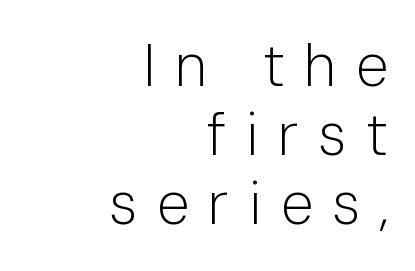
Q: Is the text bold? A: No.
Q: Is the text italic (slanted)? A: No, it is upright.
Q: Is the typeface a serif or a sans-serif typeface? A: Sans-serif.
Q: Is the text underlined? A: No.
Q: How is the paragraph aligned? A: Right-aligned.
Q: Is the spacing between letters normal or unusually wide? A: Unusually wide.
Q: Width (condensed, normal, or wide)? A: Normal.
Q: Stroke contrast? A: Low.
Q: x-height? A: Medium.
Q: Monospaced? A: No.
